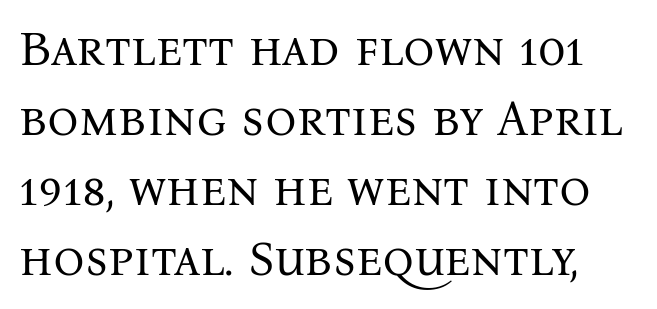
{"serif": "yes", "italic": "no", "bold": "no", "weight": "regular", "width": "normal", "stroke_contrast": "medium", "x_height": "medium", "monospaced": "no", "underline": "no", "line_spacing": "normal", "line_spacing_ratio": 1.43, "letter_spacing": "normal", "letter_spacing_em": 0.0, "glyph_px": 49}
